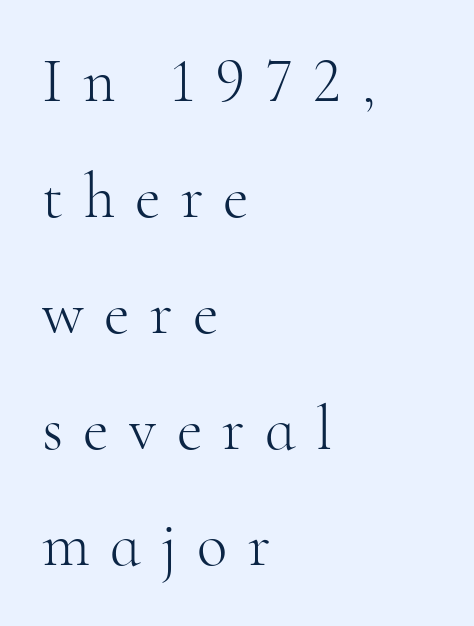
The image shows 63 px light serif type, upright; set left-aligned, line spacing 1.84x, unusually wide letter spacing (+0.32 em), not underlined; high stroke contrast and a small x-height.
